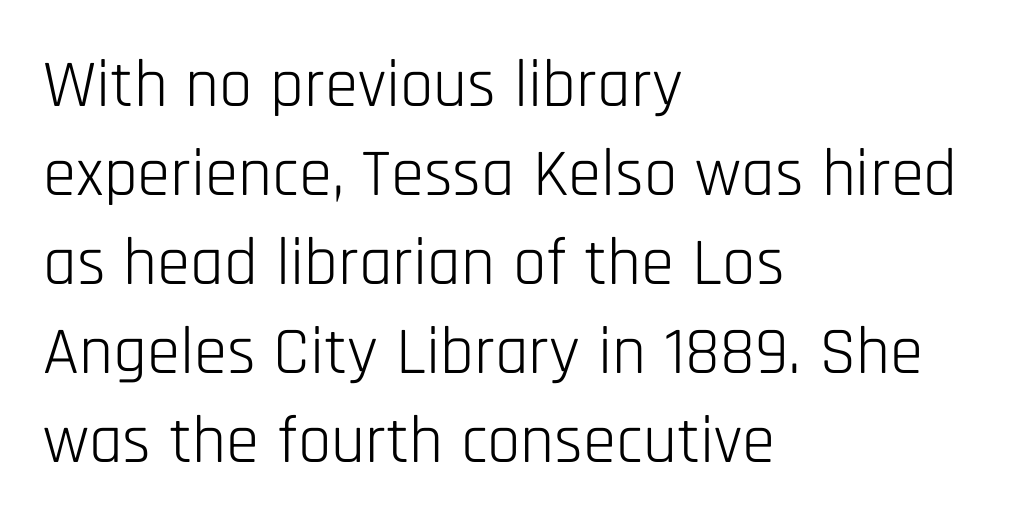
Q: Is the text bold? A: No.
Q: Is the text italic (slanted)? A: No, it is upright.
Q: Is the typeface a serif or a sans-serif typeface? A: Sans-serif.
Q: Is the text underlined? A: No.
Q: How is the paragraph aligned? A: Left-aligned.
Q: Is the spacing between letters normal or unusually wide? A: Normal.
Q: Is the spacing between lines tight, normal or loose? A: Normal.
Q: Width (condensed, normal, or wide)? A: Condensed.
Q: Stroke contrast? A: Low.
Q: x-height? A: Large.
Q: Monospaced? A: No.
